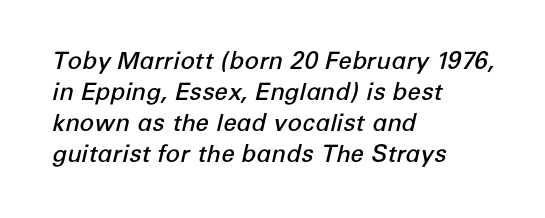
Observe the lean: these are italic letterforms. The passage shown is semibold, sitting just below true bold. Bare-footed words on every line. The type is set solid horizontally, with unmodified tracking. Left-aligned paragraph, ragged on the right.
